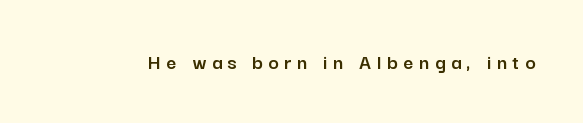
{"italic": "no", "underline": "no", "letter_spacing": "wide", "letter_spacing_em": 0.25, "glyph_px": 22}
